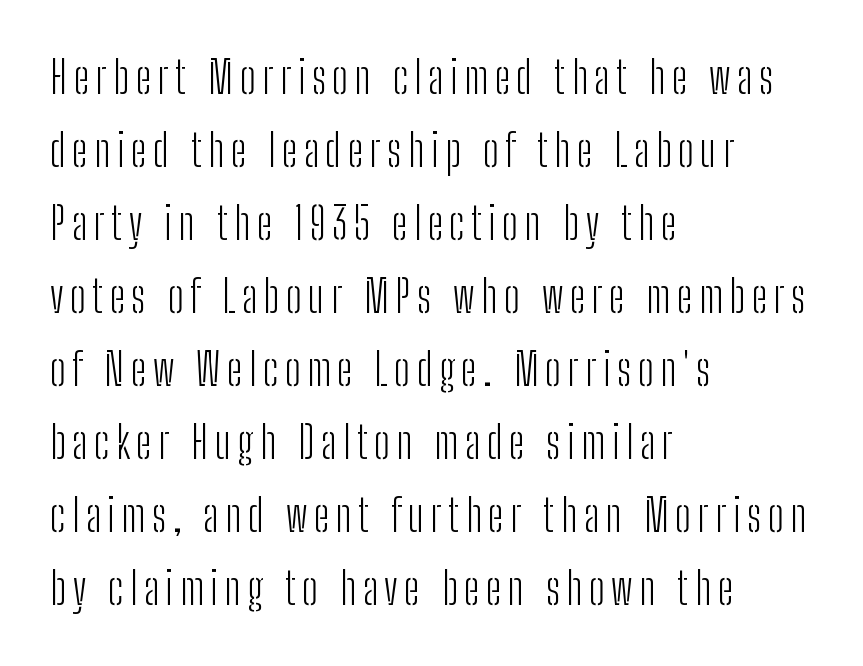
{"serif": "no", "italic": "no", "bold": "no", "weight": "light", "width": "condensed", "stroke_contrast": "low", "x_height": "medium", "monospaced": "no", "underline": "no", "align": "left", "line_spacing": "normal", "line_spacing_ratio": 1.66, "glyph_px": 44}
